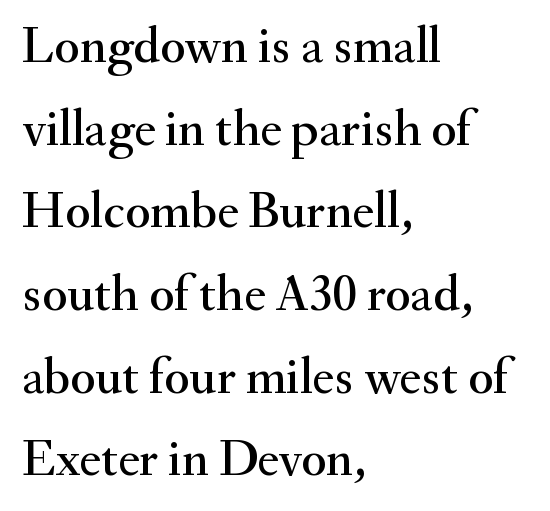
{"serif": "yes", "italic": "no", "width": "normal", "stroke_contrast": "medium", "x_height": "small", "monospaced": "no", "underline": "no", "align": "left", "line_spacing": "normal", "line_spacing_ratio": 1.59, "letter_spacing": "normal", "letter_spacing_em": 0.0, "glyph_px": 52}
